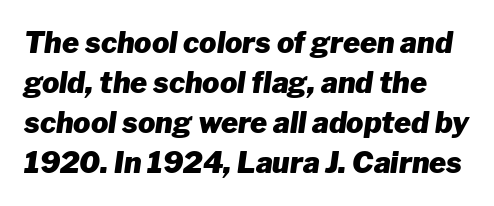
{"italic": "yes", "lean": "right", "slant_degrees": 8, "bold": "yes", "weight": "heavy", "width": "normal", "stroke_contrast": "low", "x_height": "medium", "monospaced": "no", "underline": "no", "line_spacing": "normal", "line_spacing_ratio": 1.38, "letter_spacing": "normal", "letter_spacing_em": 0.0, "glyph_px": 29}
